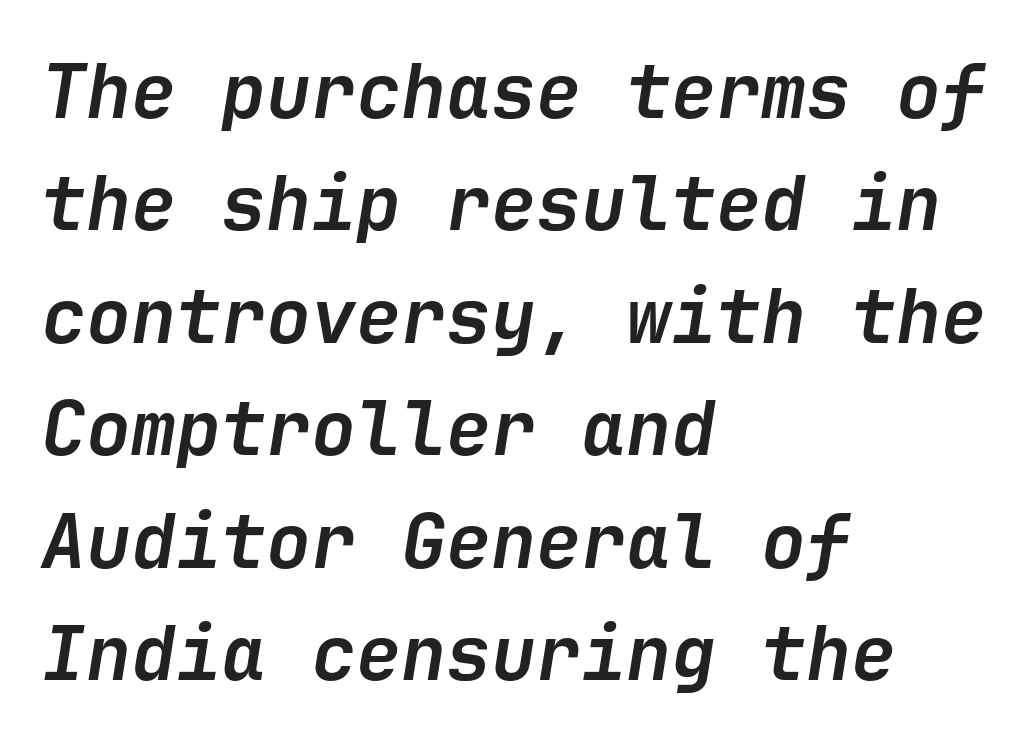
The image shows 75 px semibold type, italic (leaning right); set left-aligned, normal line spacing (1.5x), normal letter spacing, not underlined; low stroke contrast and a medium x-height.
